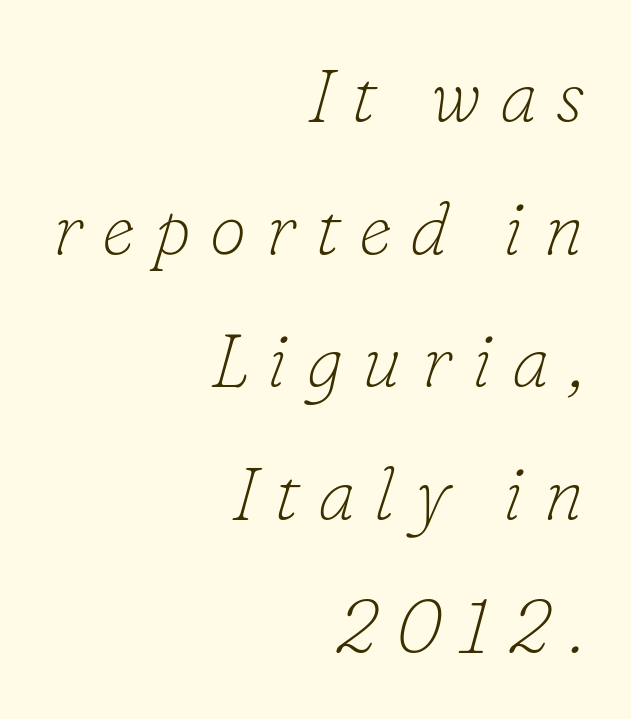
Q: Is the text bold? A: No.
Q: Is the text italic (slanted)? A: Yes, it leans right by about 16 degrees.
Q: Is the typeface a serif or a sans-serif typeface? A: Serif.
Q: Is the text underlined? A: No.
Q: How is the paragraph aligned? A: Right-aligned.
Q: Is the spacing between letters normal or unusually wide? A: Unusually wide.
Q: Width (condensed, normal, or wide)? A: Normal.
Q: Stroke contrast? A: Low.
Q: x-height? A: Small.
Q: Monospaced? A: No.
